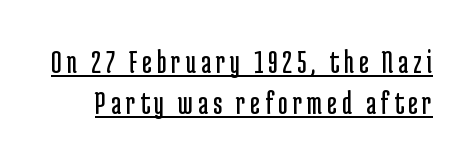
The face used here appears with an underline applied. Style check: upright. Proportional: the letters do not fall into vertical columns. This sample uses a sans-serif face. Is this a heavy cut? Hardly; it is regular or lighter.
